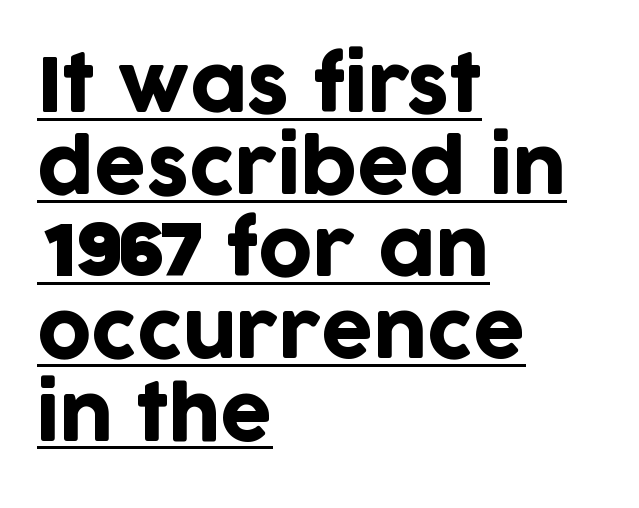
The face used here is a sans, in the tradition of grotesques and geometrics. Has an underline been added? It has. The horizontal fit of the characters is conventional and even. Here the designer chose a conventional face with non-uniform glyph widths. The letters stand upright; this is a roman face.
